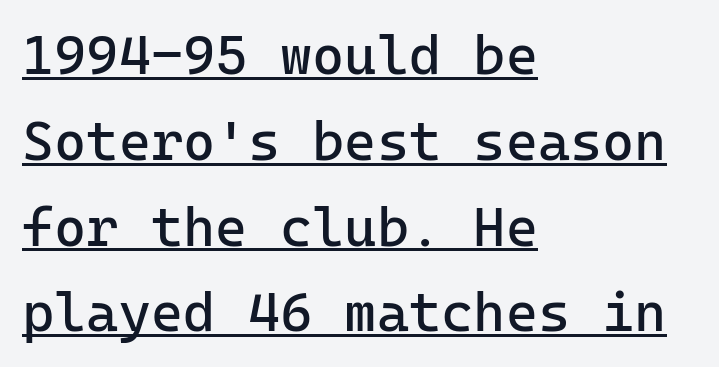
The image shows 55 px regular-weight sans-serif type, upright; set left-aligned, normal line spacing (1.56x), normal letter spacing, underlined; low stroke contrast and a medium x-height.
